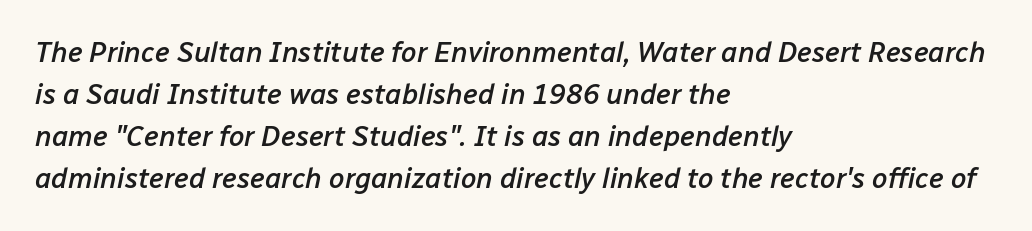
{"italic": "yes", "lean": "right", "slant_degrees": 12, "bold": "semi", "weight": "semibold", "width": "normal", "stroke_contrast": "low", "x_height": "medium", "monospaced": "no", "underline": "no", "align": "left", "line_spacing": "normal", "line_spacing_ratio": 1.5, "letter_spacing": "normal", "letter_spacing_em": 0.0, "glyph_px": 28}
